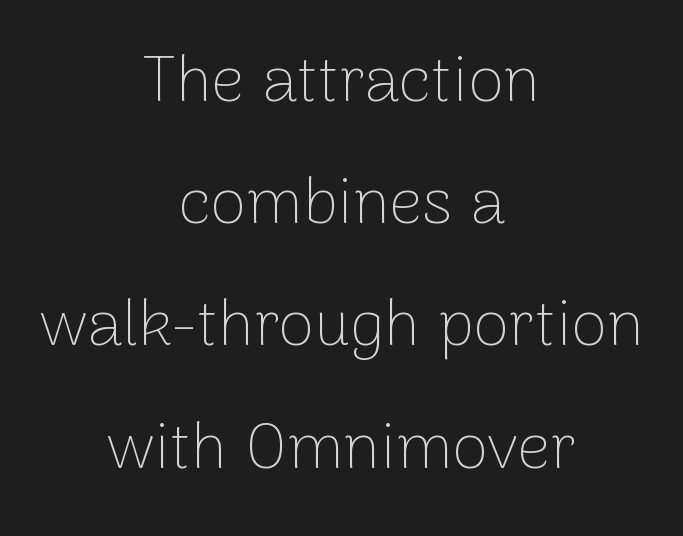
Q: Is the text bold? A: No.
Q: Is the text italic (slanted)? A: No, it is upright.
Q: Is the typeface a serif or a sans-serif typeface? A: Sans-serif.
Q: Is the text underlined? A: No.
Q: How is the paragraph aligned? A: Centered.
Q: Is the spacing between letters normal or unusually wide? A: Normal.
Q: Width (condensed, normal, or wide)? A: Normal.
Q: Stroke contrast? A: Low.
Q: x-height? A: Medium.
Q: Monospaced? A: No.
